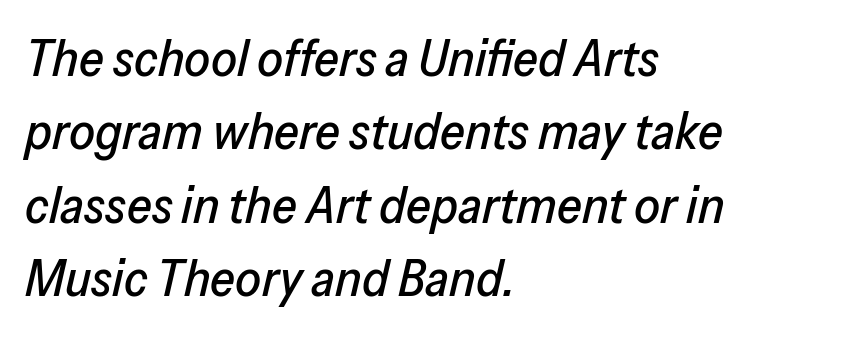
Q: Is the text italic (slanted)? A: Yes, it leans right by about 13 degrees.
Q: Is the text underlined? A: No.
Q: How is the paragraph aligned? A: Left-aligned.
Q: Is the spacing between letters normal or unusually wide? A: Normal.
Q: Is the spacing between lines tight, normal or loose? A: Normal.
Q: Width (condensed, normal, or wide)? A: Normal.
Q: Stroke contrast? A: Low.
Q: x-height? A: Medium.
Q: Monospaced? A: No.
